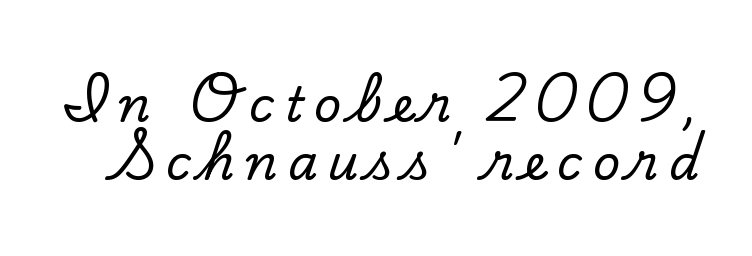
Here the glyphs are tracked loosely, breaking word shapes into spaced letters. The baseline area is clear. Letterform terminals end in serifs throughout the passage. These lines are rendered in a variable-pitch font.
